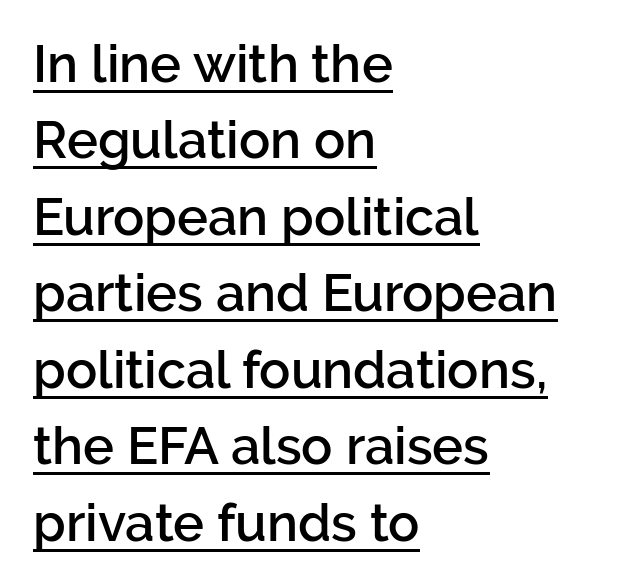
The image shows 52 px semibold sans-serif type, upright; set left-aligned, normal line spacing (1.47x), normal letter spacing, underlined; low stroke contrast and a medium x-height.
